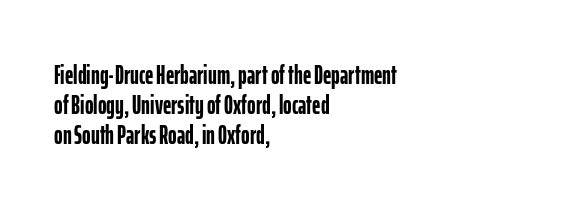
A classic flush-left, rag-right setting is used for this passage. A roman cut, with each character standing at attention. Nobody touched the tracking dial on this one. The sample has been set heavy, in full bold. The words here are not underlined.
